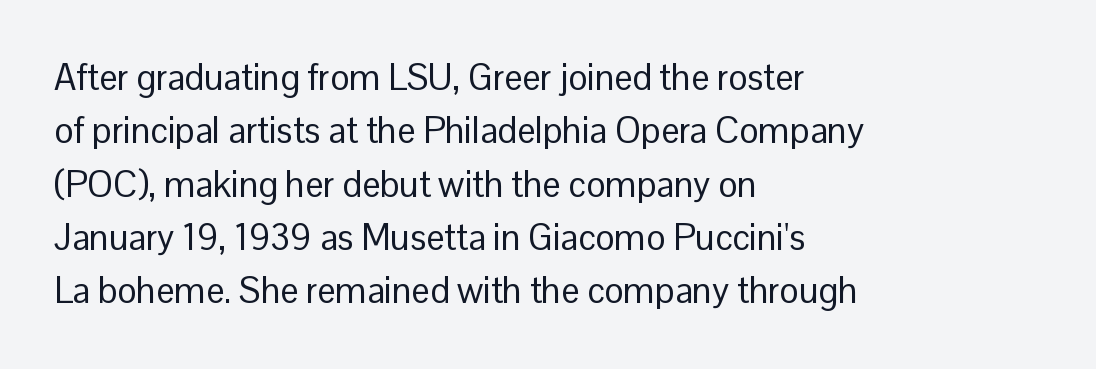
Q: Is the text bold? A: No.
Q: Is the text italic (slanted)? A: No, it is upright.
Q: Is the typeface a serif or a sans-serif typeface? A: Sans-serif.
Q: Is the text underlined? A: No.
Q: How is the paragraph aligned? A: Left-aligned.
Q: Is the spacing between letters normal or unusually wide? A: Normal.
Q: Is the spacing between lines tight, normal or loose? A: Normal.
Q: Width (condensed, normal, or wide)? A: Normal.
Q: Stroke contrast? A: Low.
Q: x-height? A: Medium.
Q: Monospaced? A: No.
